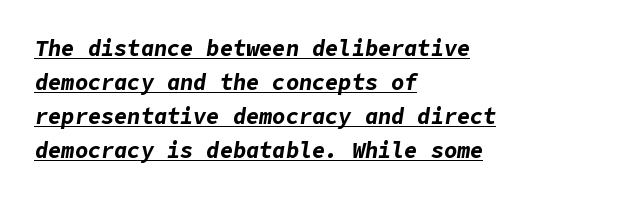
The image shows 22 px bold type, italic (leaning right); set left-aligned, normal line spacing (1.54x), normal letter spacing, underlined.
